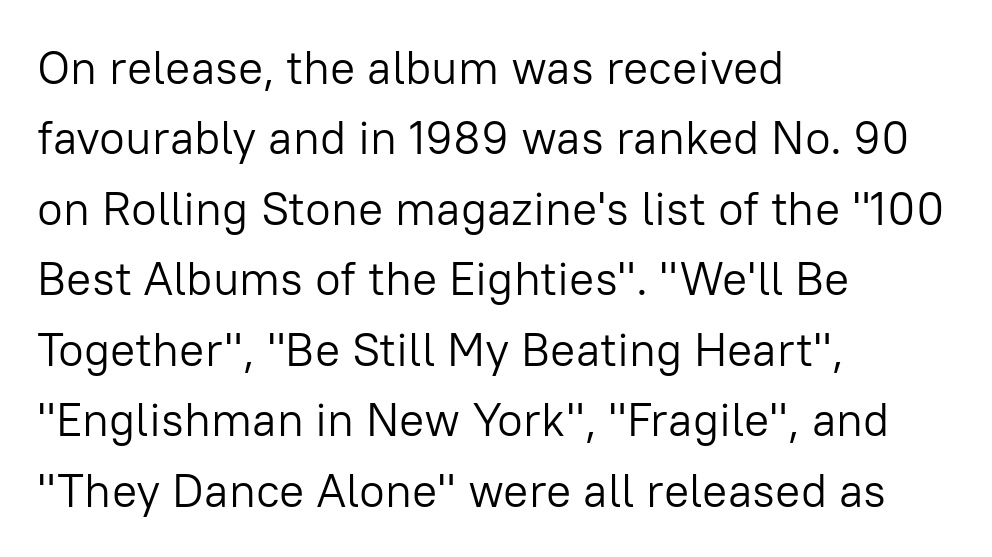
Q: Is the text bold? A: No.
Q: Is the text italic (slanted)? A: No, it is upright.
Q: Is the typeface a serif or a sans-serif typeface? A: Sans-serif.
Q: Is the text underlined? A: No.
Q: How is the paragraph aligned? A: Left-aligned.
Q: Is the spacing between letters normal or unusually wide? A: Normal.
Q: Is the spacing between lines tight, normal or loose? A: Normal.
Q: Width (condensed, normal, or wide)? A: Normal.
Q: Stroke contrast? A: Low.
Q: x-height? A: Medium.
Q: Monospaced? A: No.
